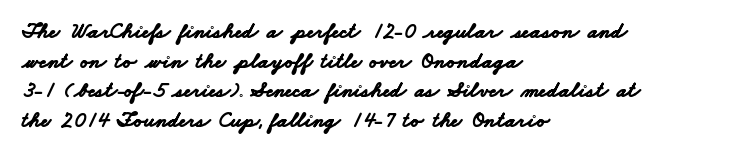
The typesetting leans heavy: a genuine bold. Leading: standard. The ragged edge is on the right, which tells us the setting is flush left. Spacing between characters is what you'd get straight out of the box. The passage shown is not underscored anywhere.
